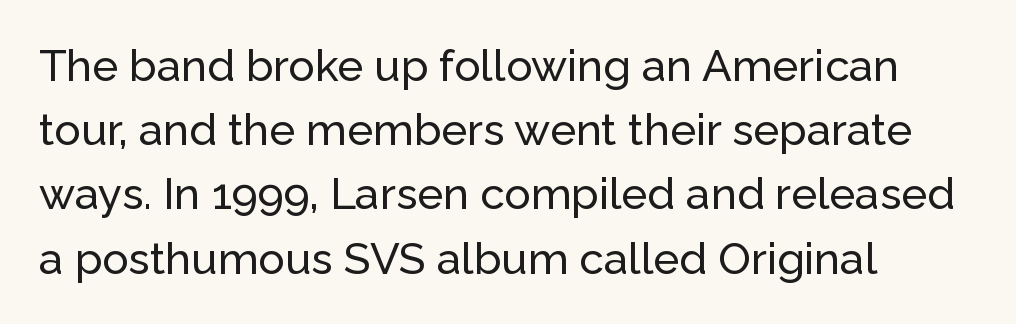
Honestly, there is no underline to notice here at all. Here the designer chose a conventional face with non-uniform glyph widths. One glance says typical: line gaps are just what's usual. What kind of face is this? One without serifs — a sans. The font's upright variant was chosen for this text. The paragraph shown leans on its left margin.
